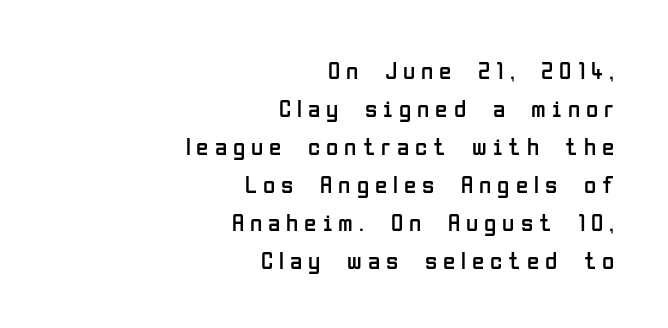
{"italic": "no", "bold": "no", "underline": "no", "align": "right", "line_spacing": "normal", "line_spacing_ratio": 1.52, "letter_spacing": "wide", "letter_spacing_em": 0.24, "glyph_px": 25}
